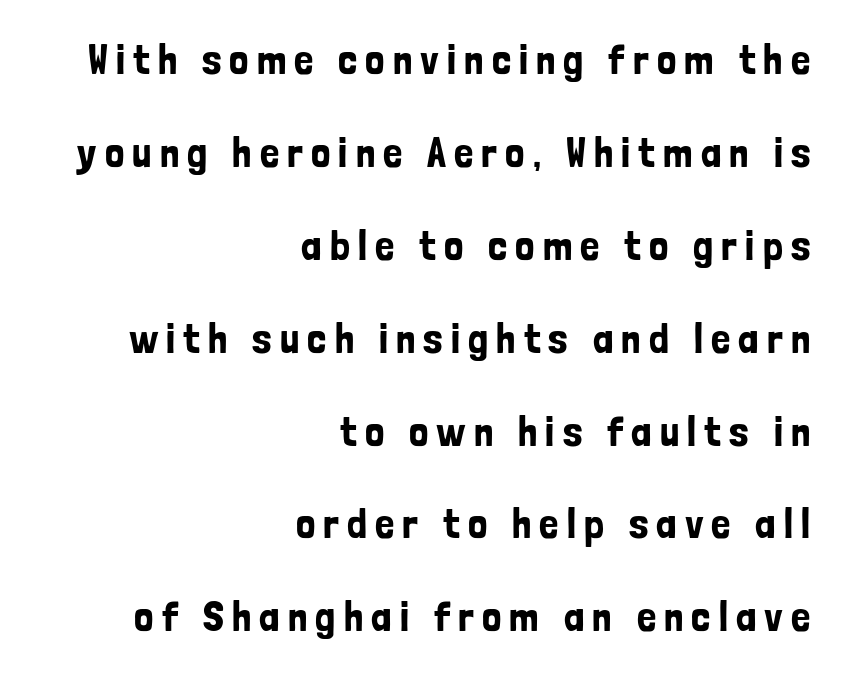
{"serif": "no", "italic": "no", "width": "condensed", "stroke_contrast": "low", "x_height": "medium", "monospaced": "no", "underline": "no", "align": "right", "line_spacing": "loose", "line_spacing_ratio": 2.16, "glyph_px": 43}
